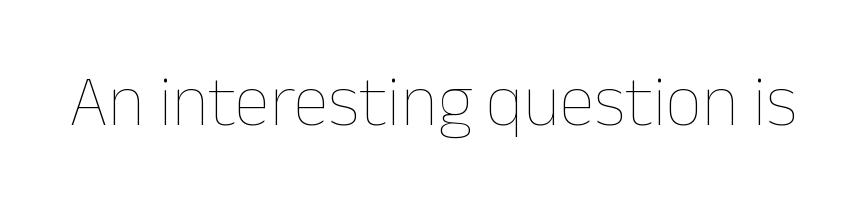
No italicization has been applied; the sample stays upright. Observe the ordinary spacing: letters are neighbours, not strangers. Stroke thickness stays within the range of a standard reading face or lighter. Anything drawn beneath the words? Only blank space. Note the varied advance widths — an 'i' is clearly narrower than an 'm'.
